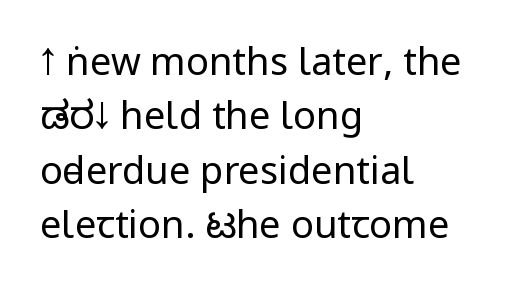
Descender tails drop into unmarked territory. Normally led — the rows are evenly, conventionally spaced. Every character sits straight up, as roman type does. Spacing verdict: proportional, widths tailored to each character. The line texture is even and compact thanks to regular tracking. A quiet, ordinary-to-light weight characterises the typeface.
